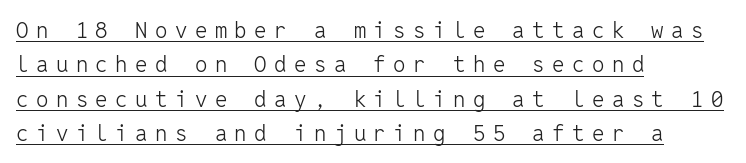
{"italic": "no", "bold": "no", "underline": "yes", "align": "left", "line_spacing": "normal", "line_spacing_ratio": 1.56, "letter_spacing": "wide", "letter_spacing_em": 0.34, "glyph_px": 22}
